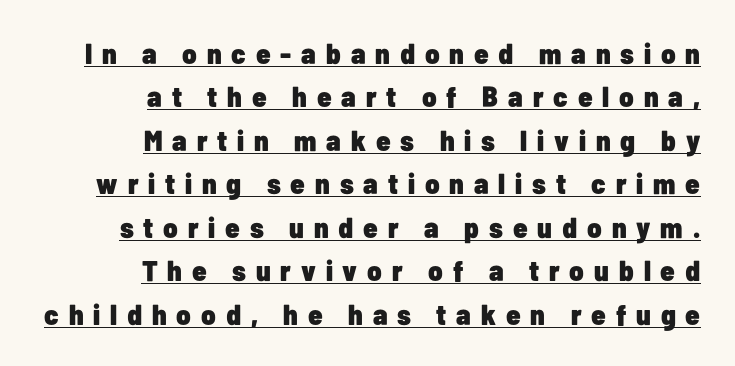
Q: Is the text bold? A: Yes.
Q: Is the text italic (slanted)? A: No, it is upright.
Q: Is the typeface a serif or a sans-serif typeface? A: Sans-serif.
Q: Is the text underlined? A: Yes.
Q: How is the paragraph aligned? A: Right-aligned.
Q: Is the spacing between letters normal or unusually wide? A: Unusually wide.
Q: Is the spacing between lines tight, normal or loose? A: Normal.
Q: Width (condensed, normal, or wide)? A: Condensed.
Q: Stroke contrast? A: Low.
Q: x-height? A: Medium.
Q: Monospaced? A: No.
